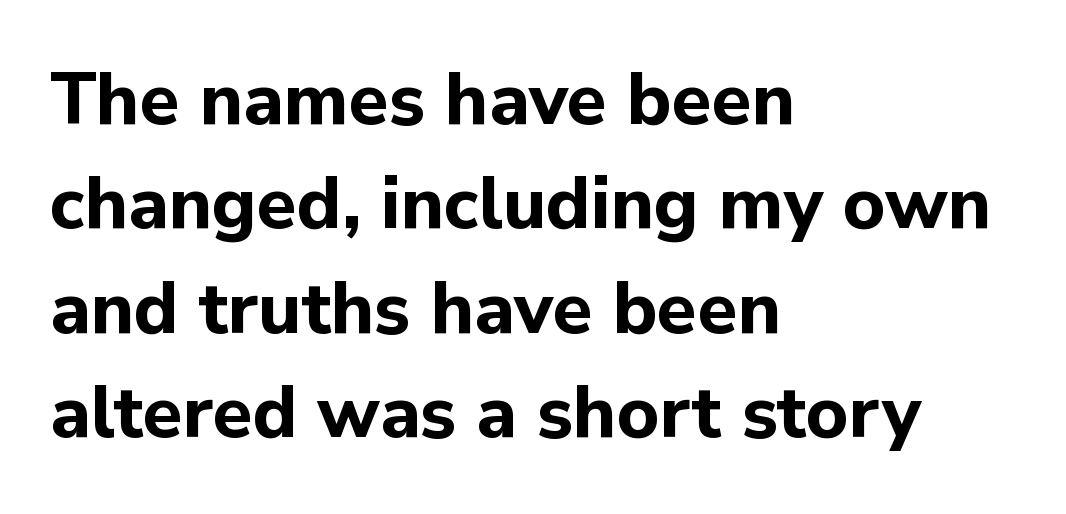
Q: Is the text bold? A: Yes.
Q: Is the text italic (slanted)? A: No, it is upright.
Q: Is the typeface a serif or a sans-serif typeface? A: Sans-serif.
Q: Is the text underlined? A: No.
Q: How is the paragraph aligned? A: Left-aligned.
Q: Is the spacing between letters normal or unusually wide? A: Normal.
Q: Is the spacing between lines tight, normal or loose? A: Normal.
Q: Width (condensed, normal, or wide)? A: Normal.
Q: Stroke contrast? A: Low.
Q: x-height? A: Medium.
Q: Monospaced? A: No.
